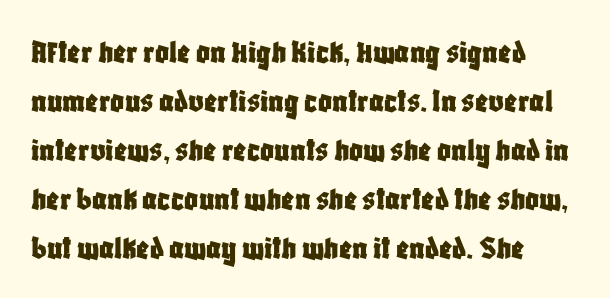
{"serif": "no", "italic": "no", "width": "condensed", "stroke_contrast": "low", "x_height": "large", "monospaced": "no", "underline": "no", "line_spacing": "normal", "line_spacing_ratio": 1.44, "letter_spacing": "normal", "letter_spacing_em": 0.0, "glyph_px": 34}
